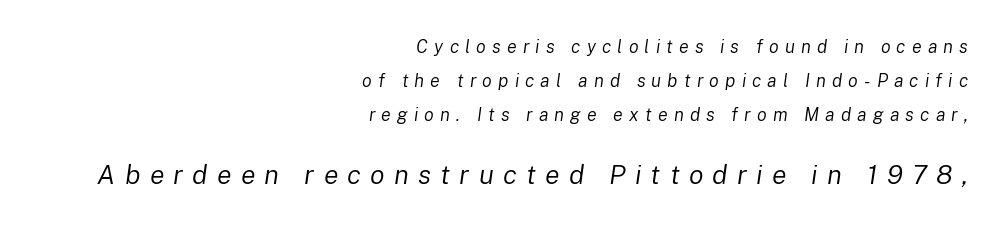
Bare-footed words on every line. A quiet, ordinary-to-light weight characterises the typeface. Emphasis-style slanted type is in use. Of the two passages, the one underneath uses the larger point size.
